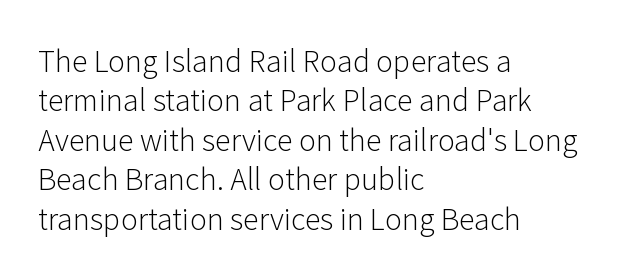
The string is rendered with underlining switched off. Summary of vertical rhythm: regular, with standard interline spacing. Typographically, this falls in the sans-serif category. Typeset ragged right — the left edge is the straight one.
